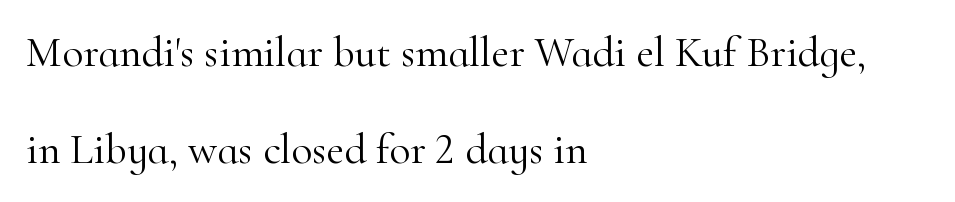
Leading is clearly above the norm, producing a sparse column. Summary of weight: not heavy and not bold. Only glyphs here, with clear space below each row. Ordinary non-slanted type is in use.
